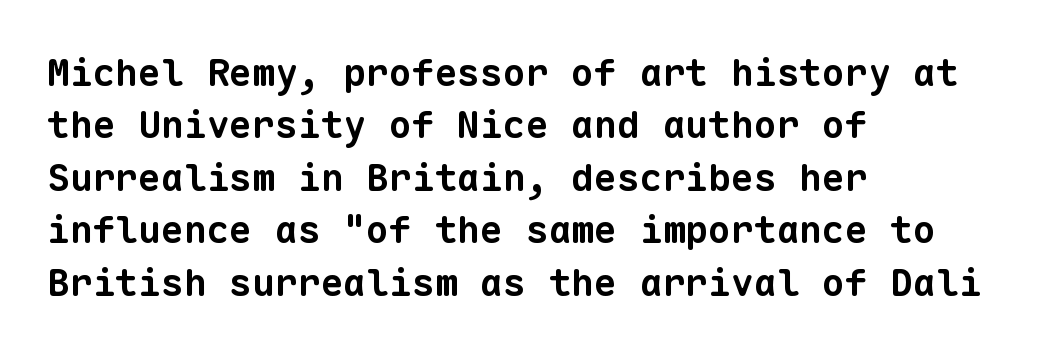
Does the copy run flush right? No — it runs flush left. Summary of weight: heavy, a full bold. Only glyphs here, with clear space below each row. Between one letter and the next there's only the usual sliver of space.
